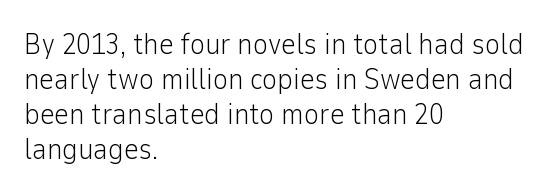
The image shows 29 px light sans-serif type, upright; set left-aligned, line spacing 1.21x, normal letter spacing, not underlined; low stroke contrast and a medium x-height.
